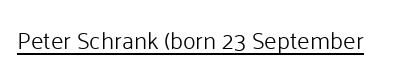
Underlined type. When letters stand straight like this, we call the style roman or upright. The line texture is even and compact thanks to regular tracking. The strokes carry an ordinary text weight at most.
